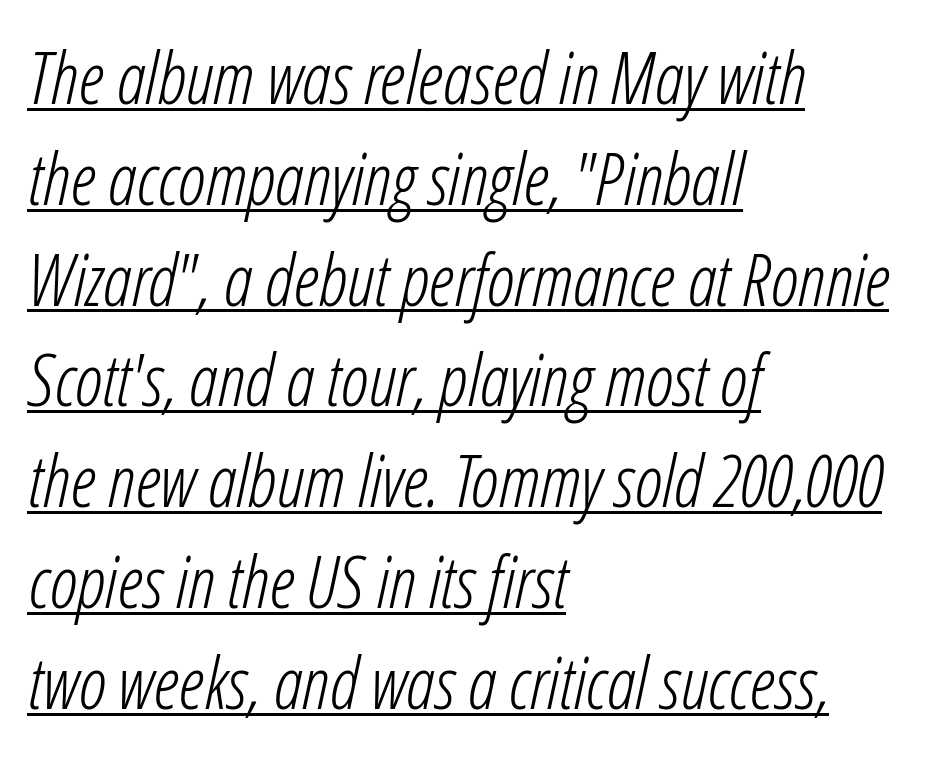
Q: Is the text bold? A: No.
Q: Is the text italic (slanted)? A: Yes, it leans right by about 12 degrees.
Q: Is the text underlined? A: Yes.
Q: How is the paragraph aligned? A: Left-aligned.
Q: Is the spacing between letters normal or unusually wide? A: Normal.
Q: Is the spacing between lines tight, normal or loose? A: Normal.
Q: Width (condensed, normal, or wide)? A: Condensed.
Q: Stroke contrast? A: Low.
Q: x-height? A: Medium.
Q: Monospaced? A: No.
